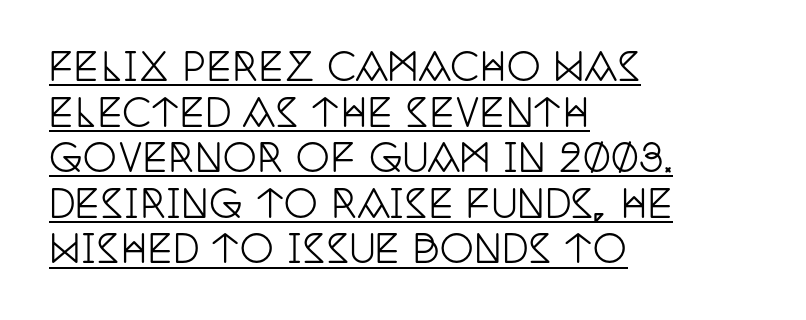
Q: Is the text italic (slanted)? A: No, it is upright.
Q: Is the typeface a serif or a sans-serif typeface? A: Serif.
Q: Is the text underlined? A: Yes.
Q: How is the paragraph aligned? A: Left-aligned.
Q: Is the spacing between letters normal or unusually wide? A: Normal.
Q: Width (condensed, normal, or wide)? A: Condensed.
Q: Stroke contrast? A: Low.
Q: x-height? A: Large.
Q: Monospaced? A: No.
